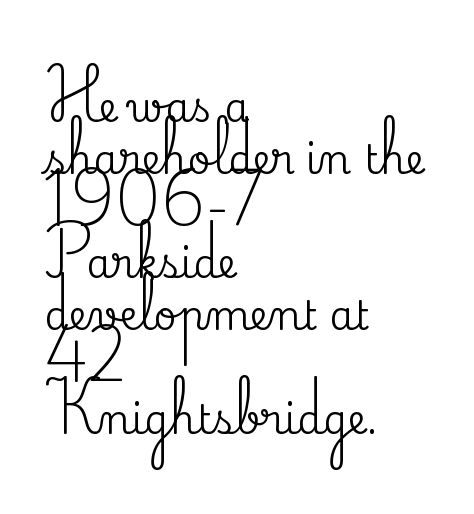
The image shows 40 px serif type, upright; set left-aligned, normal line spacing (1.3x), normal letter spacing, not underlined; medium stroke contrast and a small x-height.
